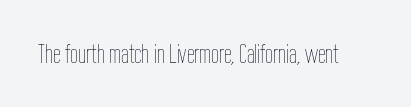
These lines were composed using upright roman letters. Weight: not bold — regular or lighter. Glyph-to-glyph distance matches everyday printed text. The face used here is proportionally spaced, like ordinary book or web type. A bare baseline throughout the passage.
